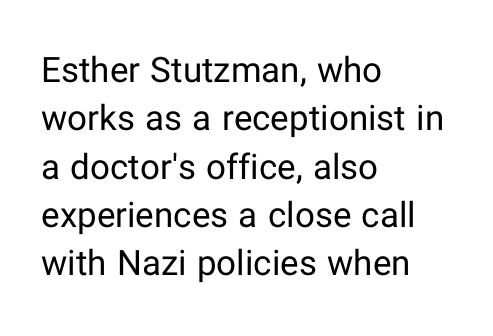
The image shows 35 px regular-weight sans-serif type, upright; set left-aligned, normal line spacing (1.38x), normal letter spacing, not underlined; low stroke contrast and a medium x-height.
